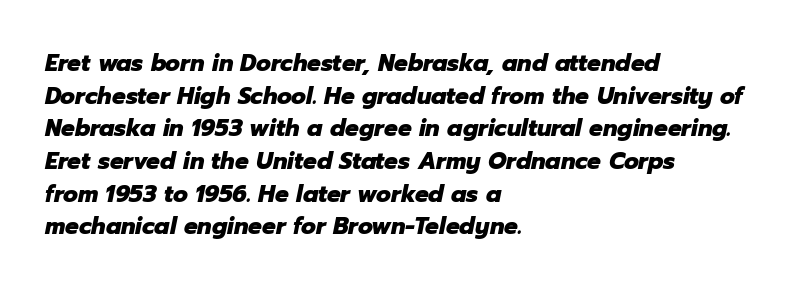
{"italic": "yes", "lean": "right", "slant_degrees": 12, "bold": "yes", "underline": "no", "align": "left", "line_spacing": "normal", "line_spacing_ratio": 1.42, "letter_spacing": "normal", "letter_spacing_em": 0.0, "glyph_px": 23}
